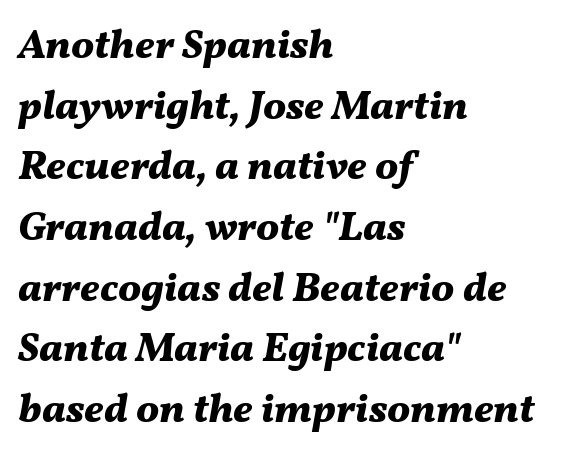
{"italic": "yes", "lean": "right", "slant_degrees": 11, "bold": "yes", "weight": "bold", "width": "normal", "stroke_contrast": "medium", "x_height": "medium", "monospaced": "no", "underline": "no", "align": "left", "line_spacing": "normal", "line_spacing_ratio": 1.48, "letter_spacing": "normal", "letter_spacing_em": 0.0, "glyph_px": 41}
